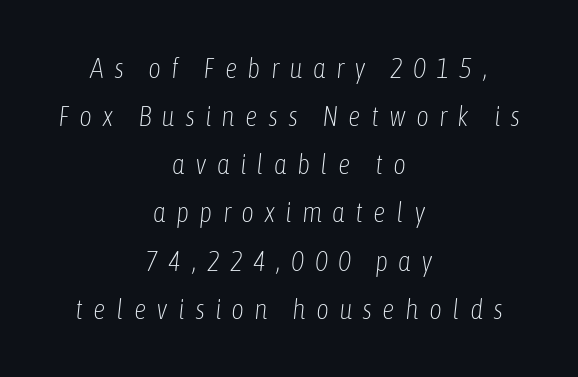
Centered paragraph, ragged on both sides. There's an unmistakable incline to the writing here. Beneath every word, the page is bare. The passage shown is typed in a proportional face where columns would drift. No heavy texture on the line: the type isn't bold.
